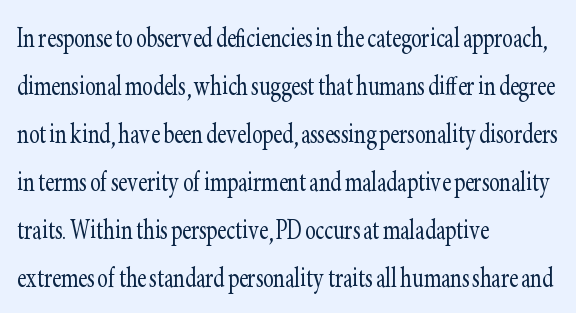
Q: Is the text bold? A: No.
Q: Is the text italic (slanted)? A: No, it is upright.
Q: Is the typeface a serif or a sans-serif typeface? A: Serif.
Q: Is the text underlined? A: No.
Q: How is the paragraph aligned? A: Left-aligned.
Q: Is the spacing between letters normal or unusually wide? A: Normal.
Q: Is the spacing between lines tight, normal or loose? A: Normal.
Q: Width (condensed, normal, or wide)? A: Condensed.
Q: Stroke contrast? A: Low.
Q: x-height? A: Small.
Q: Monospaced? A: No.
